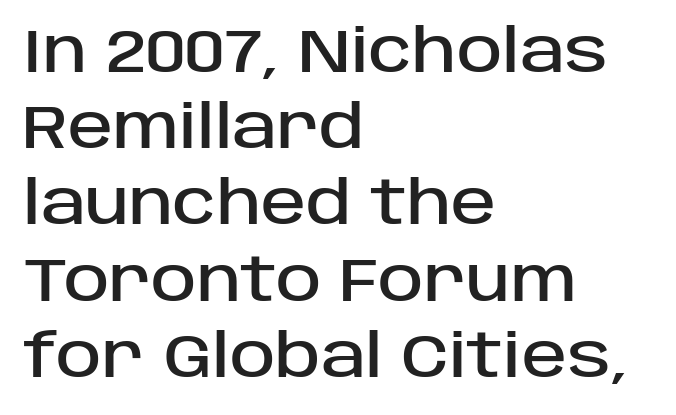
Q: Is the text italic (slanted)? A: No, it is upright.
Q: Is the typeface a serif or a sans-serif typeface? A: Sans-serif.
Q: Is the text underlined? A: No.
Q: How is the paragraph aligned? A: Left-aligned.
Q: Is the spacing between letters normal or unusually wide? A: Normal.
Q: Is the spacing between lines tight, normal or loose? A: Normal.
Q: Width (condensed, normal, or wide)? A: Normal.
Q: Stroke contrast? A: Low.
Q: x-height? A: Large.
Q: Monospaced? A: No.
